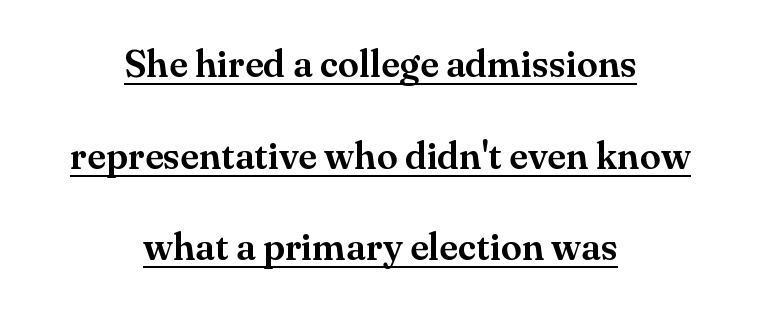
The image shows 38 px serif type, upright; set centered, loose line spacing (2.41x), normal letter spacing, underlined; medium stroke contrast and a small x-height.
